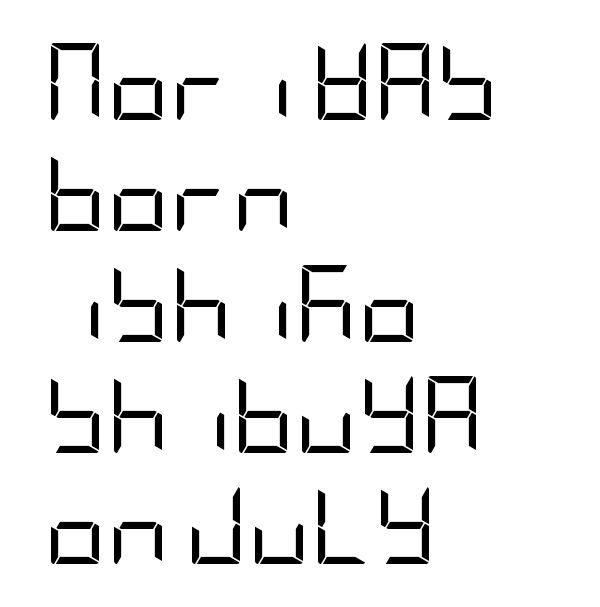
{"serif": "no", "italic": "no", "bold": "no", "weight": "regular", "width": "condensed", "stroke_contrast": "low", "x_height": "large", "underline": "no", "align": "left", "line_spacing": "normal", "line_spacing_ratio": 1.44, "letter_spacing": "normal", "letter_spacing_em": 0.0, "glyph_px": 77}
